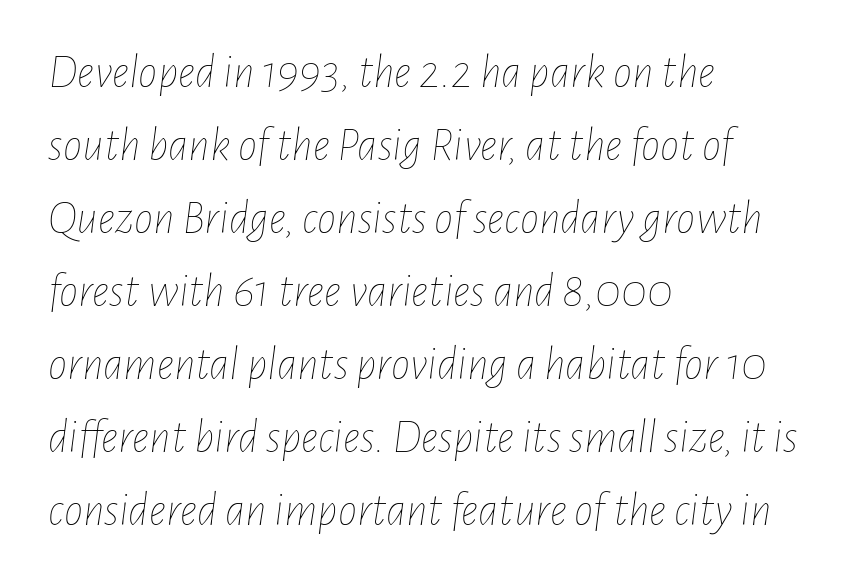
Q: Is the text bold? A: No.
Q: Is the text italic (slanted)? A: Yes, it leans right by about 7 degrees.
Q: Is the text underlined? A: No.
Q: How is the paragraph aligned? A: Left-aligned.
Q: Is the spacing between letters normal or unusually wide? A: Normal.
Q: Is the spacing between lines tight, normal or loose? A: Normal.
Q: Width (condensed, normal, or wide)? A: Condensed.
Q: Stroke contrast? A: Low.
Q: x-height? A: Medium.
Q: Monospaced? A: No.
